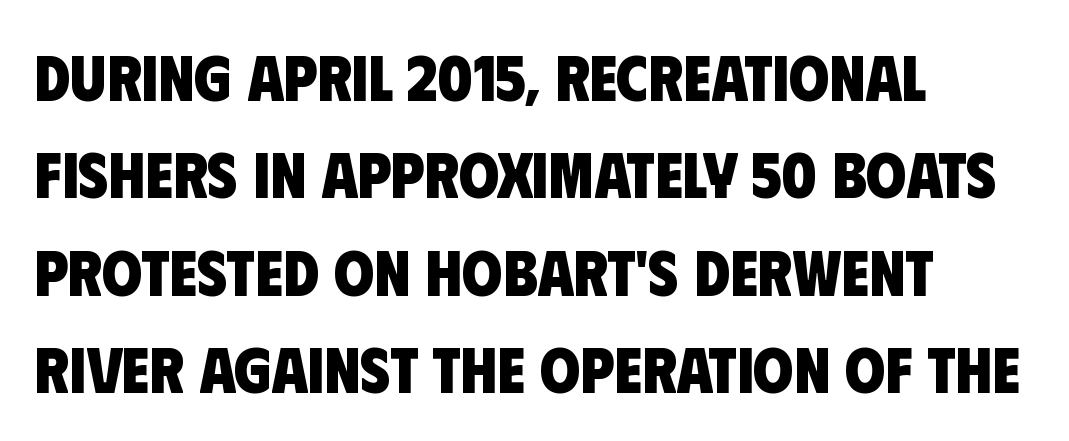
The image shows 65 px heavy, condensed sans-serif type; set left-aligned, normal line spacing (1.5x), normal letter spacing, not underlined; low stroke contrast and a large x-height.
